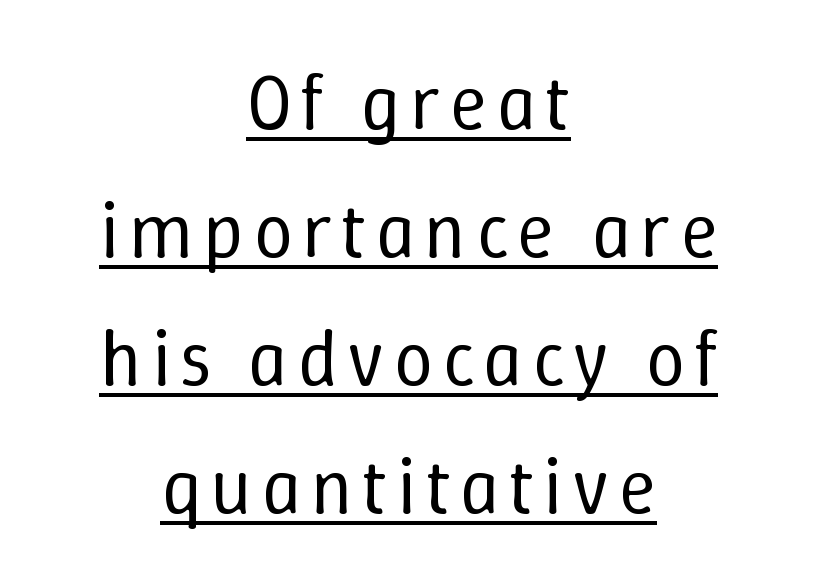
{"italic": "no", "bold": "no", "weight": "regular", "width": "normal", "stroke_contrast": "low", "x_height": "medium", "monospaced": "no", "underline": "yes", "align": "center", "line_spacing": "normal", "line_spacing_ratio": 1.62, "glyph_px": 79}
